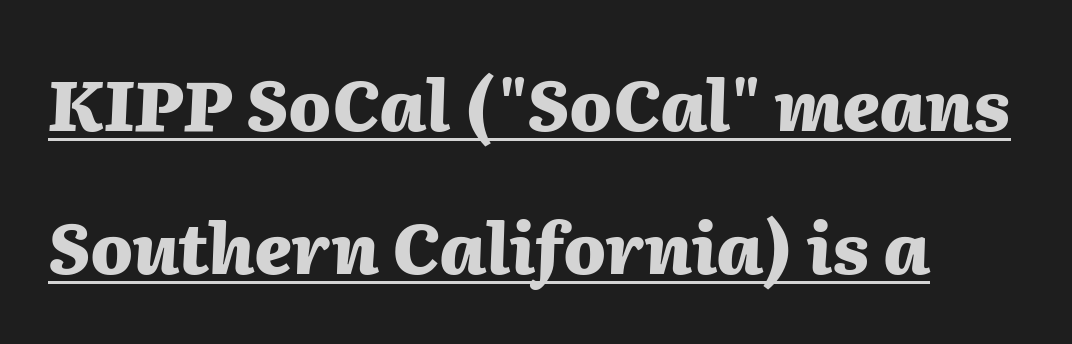
Q: Is the text bold? A: Yes.
Q: Is the text italic (slanted)? A: Yes, it leans right by about 2 degrees.
Q: Is the text underlined? A: Yes.
Q: Is the spacing between letters normal or unusually wide? A: Normal.
Q: Is the spacing between lines tight, normal or loose? A: Loose.
Q: Width (condensed, normal, or wide)? A: Normal.
Q: Stroke contrast? A: Medium.
Q: x-height? A: Medium.
Q: Monospaced? A: No.
